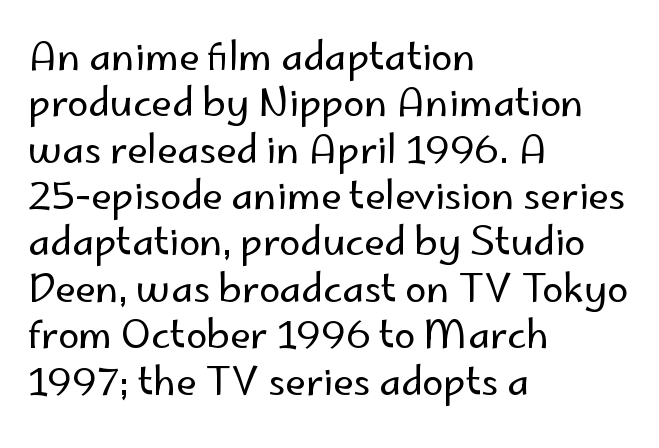
In CSS terms this would be text-align: left. Letters rest on an invisible, unmarked baseline. The rendering uses natural spacing where letterforms have individual widths. Each letter's strokes conclude bluntly, with no projecting serifs. The rendering keeps characters at their native spacing.
